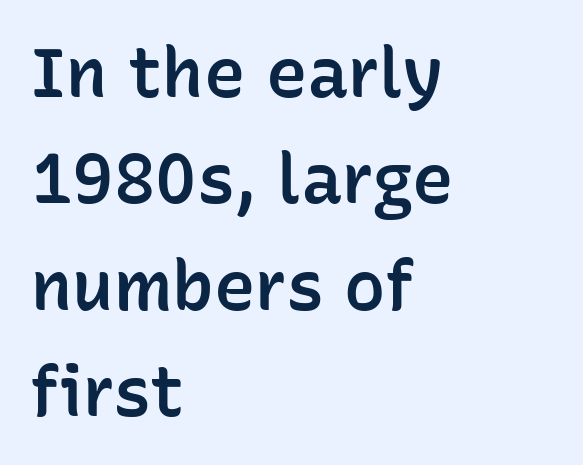
The image shows 69 px semibold sans-serif type, upright; set left-aligned, normal line spacing (1.54x), normal letter spacing, not underlined; low stroke contrast and a medium x-height.
